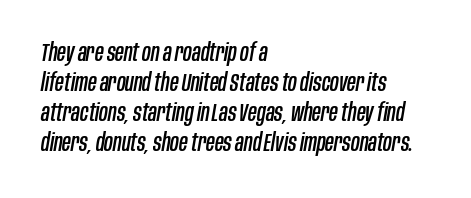
Q: Is the text italic (slanted)? A: Yes, it leans right by about 10 degrees.
Q: Is the text underlined? A: No.
Q: How is the paragraph aligned? A: Left-aligned.
Q: Is the spacing between letters normal or unusually wide? A: Normal.
Q: Is the spacing between lines tight, normal or loose? A: Normal.
